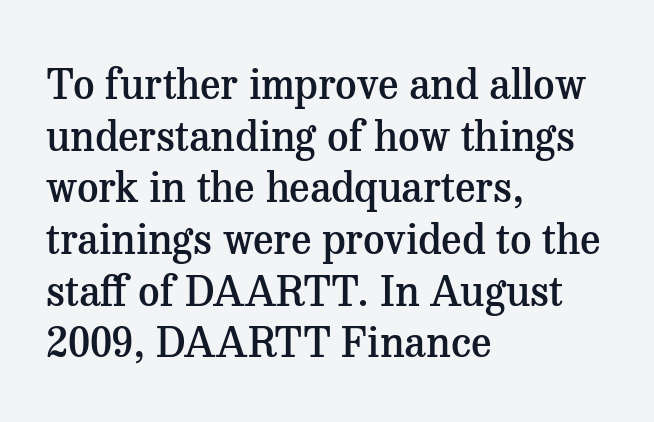
{"serif": "yes", "italic": "no", "bold": "semi", "weight": "semibold", "width": "normal", "stroke_contrast": "medium", "x_height": "medium", "monospaced": "no", "underline": "no", "align": "left", "line_spacing_ratio": 1.23, "letter_spacing": "normal", "letter_spacing_em": 0.0, "glyph_px": 42}
